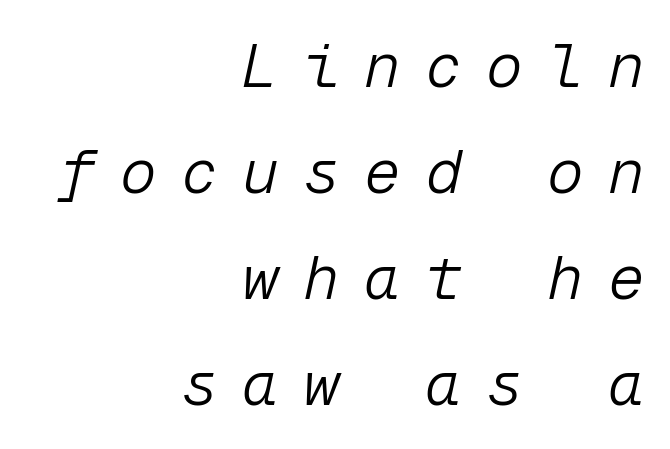
Q: Is the text bold? A: No.
Q: Is the text italic (slanted)? A: Yes, it leans right by about 12 degrees.
Q: Is the text underlined? A: No.
Q: How is the paragraph aligned? A: Right-aligned.
Q: Is the spacing between letters normal or unusually wide? A: Unusually wide.
Q: Width (condensed, normal, or wide)? A: Normal.
Q: Stroke contrast? A: Low.
Q: x-height? A: Medium.
Q: Monospaced? A: Yes.
